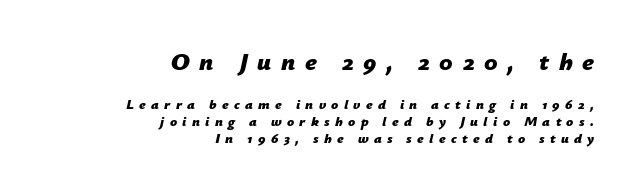
The image shows 25 px bold type, italic (leaning right); set right-aligned, line spacing 1.23x, unusually wide letter spacing (+0.38 em), not underlined; the first (top) block is 1.79x larger.
